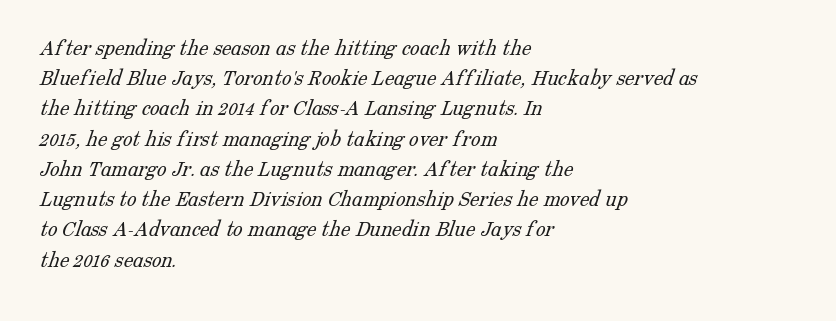
The image shows 24 px text type; set left-aligned, normal line spacing (1.26x), normal letter spacing, not underlined.
